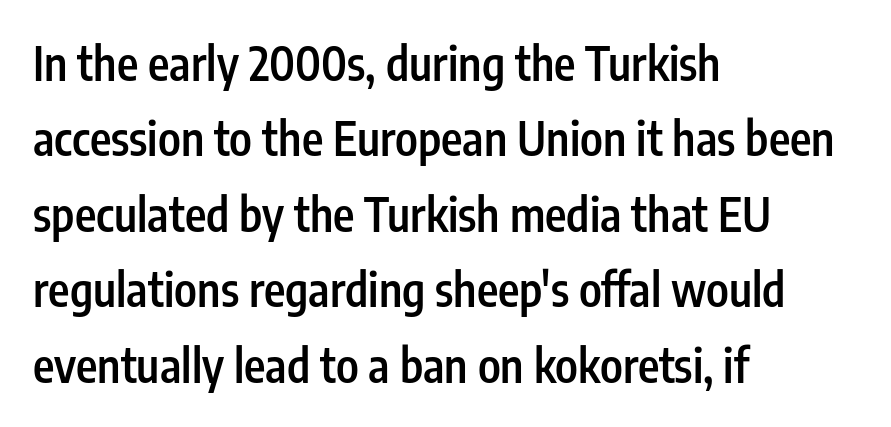
Q: Is the text bold? A: Semi-bold.
Q: Is the text italic (slanted)? A: No, it is upright.
Q: Is the typeface a serif or a sans-serif typeface? A: Sans-serif.
Q: Is the text underlined? A: No.
Q: How is the paragraph aligned? A: Left-aligned.
Q: Is the spacing between letters normal or unusually wide? A: Normal.
Q: Is the spacing between lines tight, normal or loose? A: Normal.
Q: Width (condensed, normal, or wide)? A: Condensed.
Q: Stroke contrast? A: Low.
Q: x-height? A: Medium.
Q: Monospaced? A: No.
